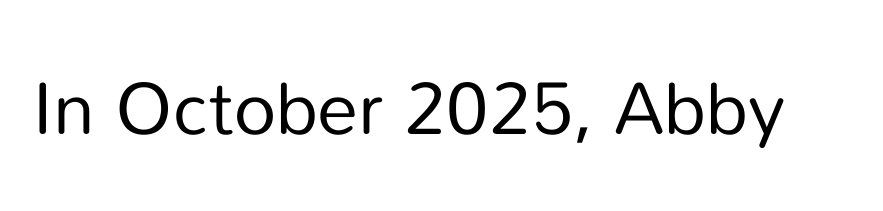
Q: Is the text bold? A: No.
Q: Is the text italic (slanted)? A: No, it is upright.
Q: Is the typeface a serif or a sans-serif typeface? A: Sans-serif.
Q: Is the text underlined? A: No.
Q: Is the spacing between letters normal or unusually wide? A: Normal.
Q: Width (condensed, normal, or wide)? A: Normal.
Q: Stroke contrast? A: Low.
Q: x-height? A: Medium.
Q: Monospaced? A: No.
